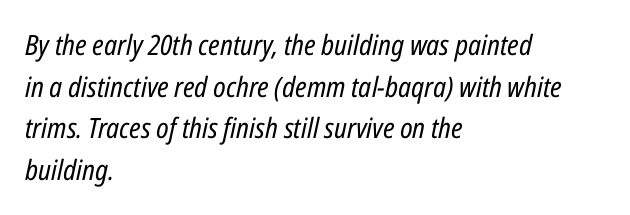
Q: Is the text bold? A: No.
Q: Is the text italic (slanted)? A: Yes, it leans right by about 12 degrees.
Q: Is the text underlined? A: No.
Q: How is the paragraph aligned? A: Left-aligned.
Q: Is the spacing between letters normal or unusually wide? A: Normal.
Q: Is the spacing between lines tight, normal or loose? A: Normal.
Q: Width (condensed, normal, or wide)? A: Condensed.
Q: Stroke contrast? A: Low.
Q: x-height? A: Medium.
Q: Monospaced? A: No.
